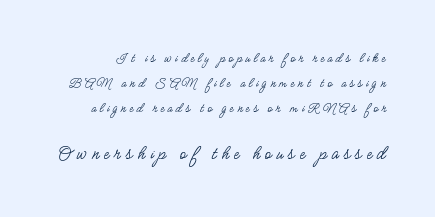
The image shows 20 px text type; set line spacing 1.8x, unusually wide letter spacing (+0.25 em), not underlined; the second (bottom) block is 1.43x larger.
